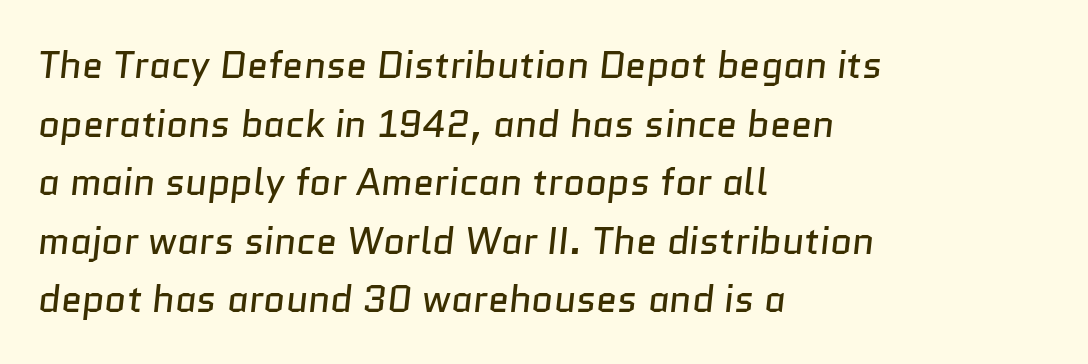
Q: Is the text bold? A: No.
Q: Is the typeface a serif or a sans-serif typeface? A: Sans-serif.
Q: Is the text underlined? A: No.
Q: How is the paragraph aligned? A: Left-aligned.
Q: Is the spacing between letters normal or unusually wide? A: Normal.
Q: Is the spacing between lines tight, normal or loose? A: Normal.
Q: Width (condensed, normal, or wide)? A: Normal.
Q: Stroke contrast? A: Low.
Q: x-height? A: Medium.
Q: Monospaced? A: No.
